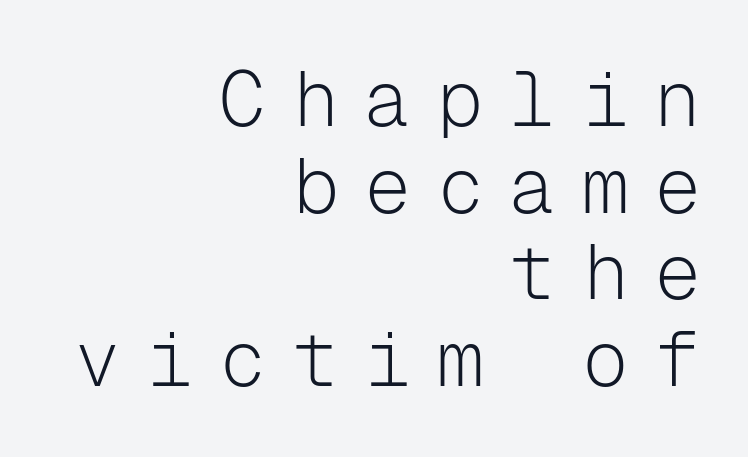
Q: Is the text bold? A: No.
Q: Is the text italic (slanted)? A: No, it is upright.
Q: Is the typeface a serif or a sans-serif typeface? A: Sans-serif.
Q: Is the text underlined? A: No.
Q: How is the paragraph aligned? A: Right-aligned.
Q: Is the spacing between letters normal or unusually wide? A: Unusually wide.
Q: Is the spacing between lines tight, normal or loose? A: Tight.
Q: Width (condensed, normal, or wide)? A: Normal.
Q: Stroke contrast? A: Low.
Q: x-height? A: Medium.
Q: Monospaced? A: Yes.
